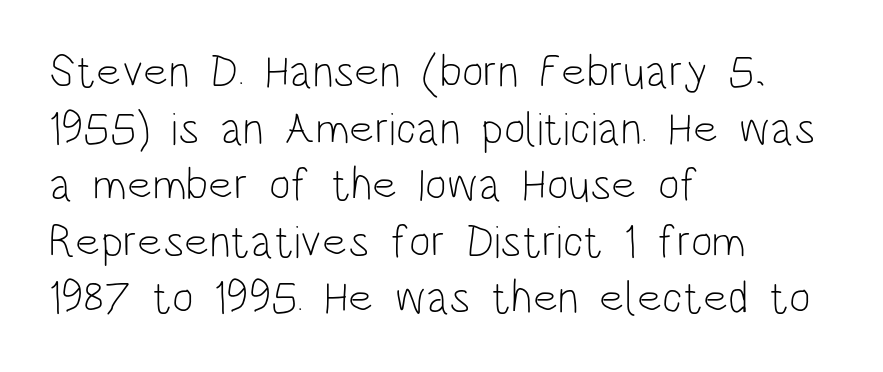
Q: Is the text bold? A: No.
Q: Is the text italic (slanted)? A: No, it is upright.
Q: Is the typeface a serif or a sans-serif typeface? A: Sans-serif.
Q: Is the text underlined? A: No.
Q: How is the paragraph aligned? A: Left-aligned.
Q: Is the spacing between letters normal or unusually wide? A: Normal.
Q: Width (condensed, normal, or wide)? A: Condensed.
Q: Stroke contrast? A: Low.
Q: x-height? A: Large.
Q: Monospaced? A: No.
